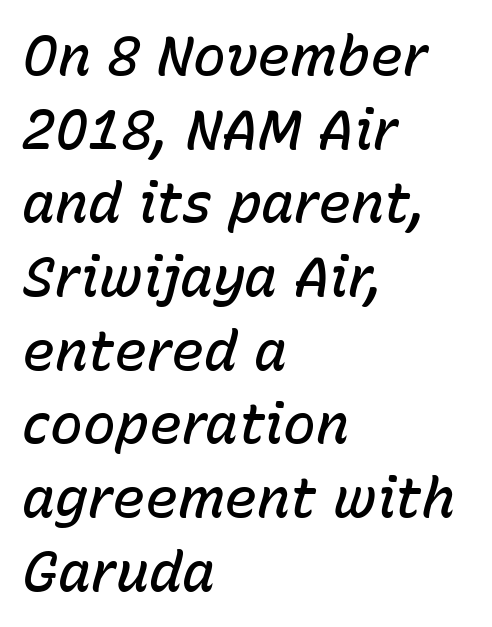
The image shows 55 px semibold type, italic (leaning right); set left-aligned, normal line spacing (1.34x), normal letter spacing, not underlined; low stroke contrast and a medium x-height.
